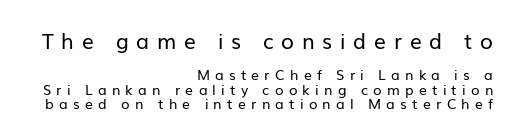
The image shows 21 px text type, upright; set right-aligned, tight line spacing (1.05x), unusually wide letter spacing (+0.37 em), not underlined; the first (top) block is 1.5x larger.
